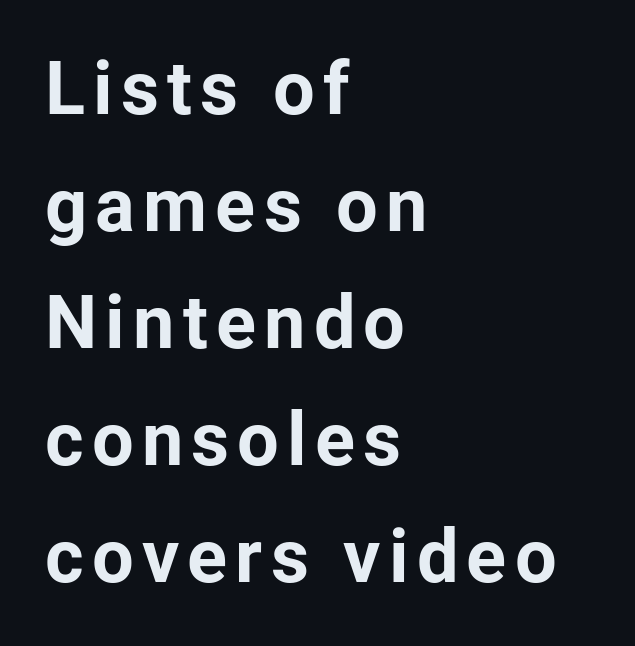
The image shows 74 px bold sans-serif type, upright; set left-aligned, normal line spacing (1.58x), not underlined; low stroke contrast and a medium x-height.
